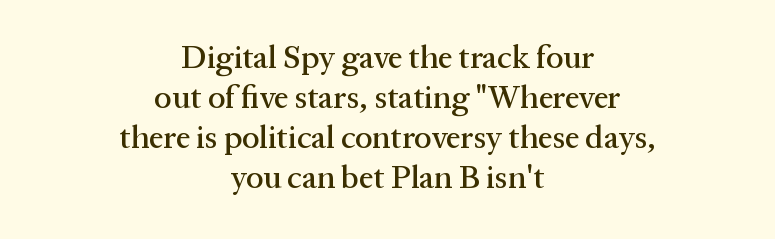
The image shows 32 px serif type, upright; set centered, normal line spacing (1.25x), normal letter spacing, not underlined; medium stroke contrast and a medium x-height.
